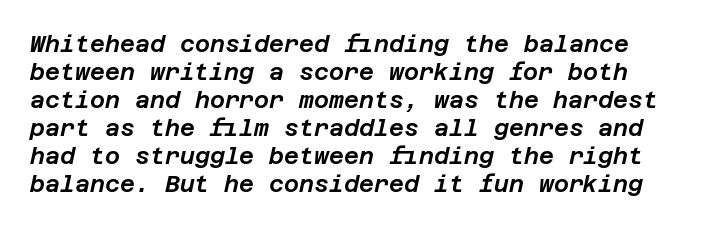
Q: Is the text italic (slanted)? A: Yes, it leans right by about 12 degrees.
Q: Is the text underlined? A: No.
Q: Is the spacing between letters normal or unusually wide? A: Normal.
